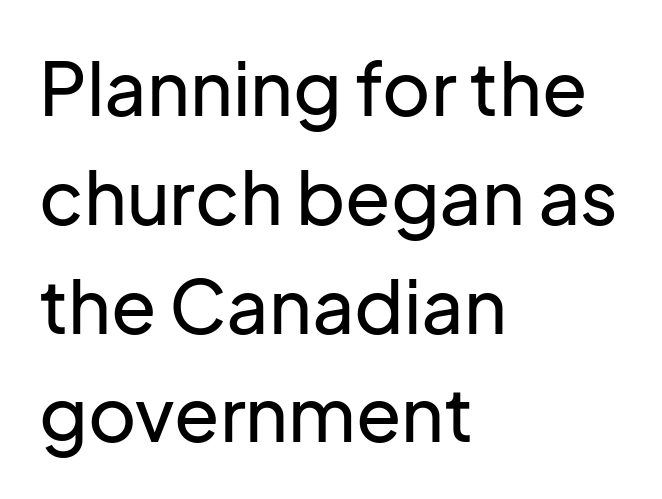
Q: Is the text italic (slanted)? A: No, it is upright.
Q: Is the typeface a serif or a sans-serif typeface? A: Sans-serif.
Q: Is the text underlined? A: No.
Q: How is the paragraph aligned? A: Left-aligned.
Q: Is the spacing between letters normal or unusually wide? A: Normal.
Q: Is the spacing between lines tight, normal or loose? A: Normal.
Q: Width (condensed, normal, or wide)? A: Normal.
Q: Stroke contrast? A: Low.
Q: x-height? A: Medium.
Q: Monospaced? A: No.
